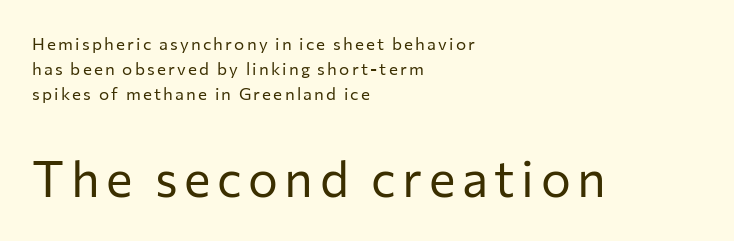
The image shows 50 px regular-weight sans-serif type, upright; set left-aligned, normal line spacing (1.46x), not underlined; the second (bottom) block is 2.94x larger; low stroke contrast and a medium x-height.
